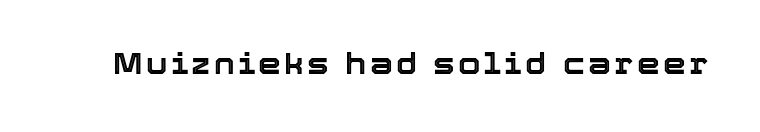
The image shows 29 px text type, upright; set not underlined; a medium x-height.
